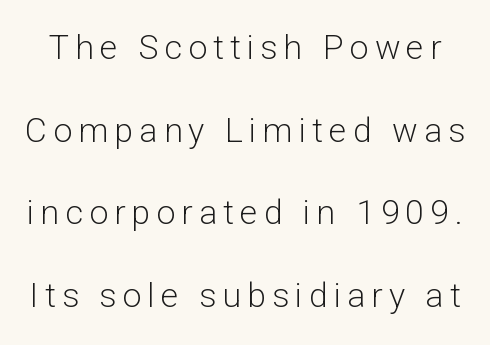
Q: Is the text bold? A: No.
Q: Is the text italic (slanted)? A: No, it is upright.
Q: Is the typeface a serif or a sans-serif typeface? A: Sans-serif.
Q: Is the text underlined? A: No.
Q: Is the spacing between lines tight, normal or loose? A: Loose.
Q: Width (condensed, normal, or wide)? A: Normal.
Q: Stroke contrast? A: Low.
Q: x-height? A: Medium.
Q: Monospaced? A: No.
